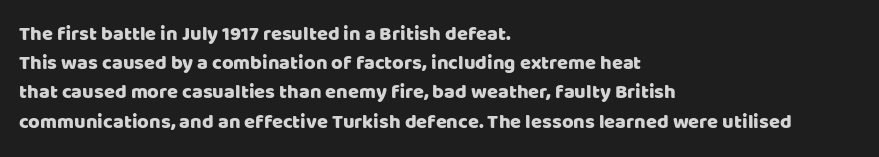
Q: Is the text italic (slanted)? A: No, it is upright.
Q: Is the text underlined? A: No.
Q: How is the paragraph aligned? A: Left-aligned.
Q: Is the spacing between letters normal or unusually wide? A: Normal.
Q: Is the spacing between lines tight, normal or loose? A: Normal.
